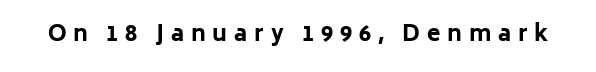
{"italic": "no", "bold": "yes", "underline": "no", "letter_spacing": "wide", "letter_spacing_em": 0.31, "glyph_px": 22}
